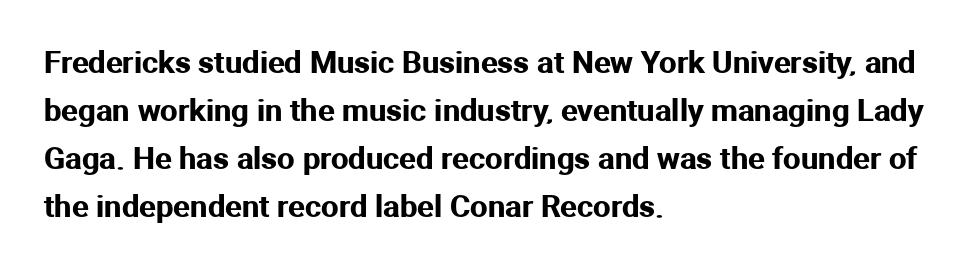
The image shows 31 px sans-serif type, upright; set left-aligned, normal line spacing (1.55x), normal letter spacing, not underlined; medium stroke contrast and a medium x-height.
